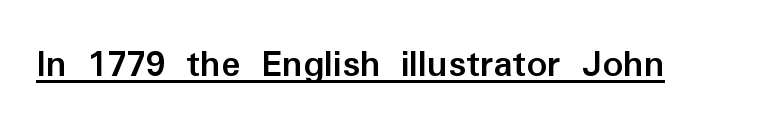
The passage shown has conventional tracking throughout. How heavy is the stroke? Heavy — this is a bold. The designer went with a sans here, leaving each stem footless. Has an underline been added? It has. The letters stand straight up with perfectly vertical stems.
